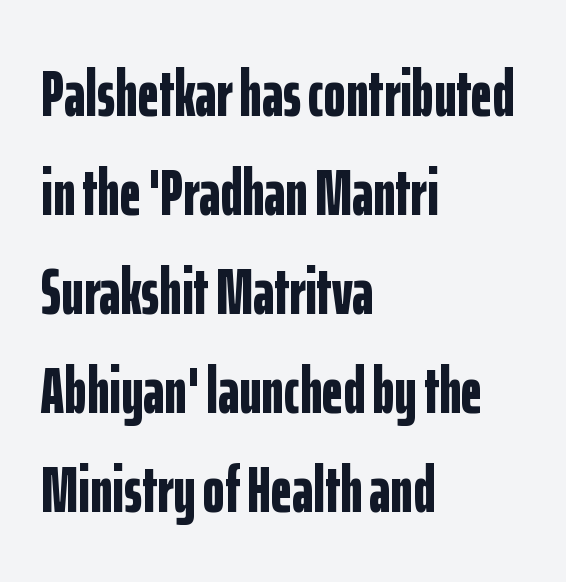
The image shows 66 px bold, condensed sans-serif type, upright; set left-aligned, normal line spacing (1.5x), normal letter spacing, not underlined; low stroke contrast and a medium x-height.
